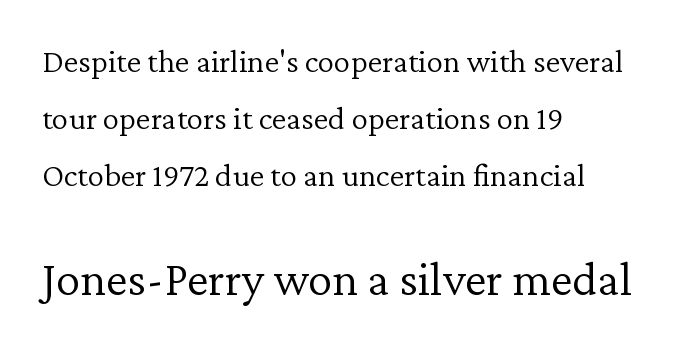
Underlining? Definitely not there. The strokes carry an ordinary text weight at most. Horizontal alignment here is leftward, the default for most running prose. Upright lettering throughout. You could not count columns in this text — the font is proportionally spaced.
